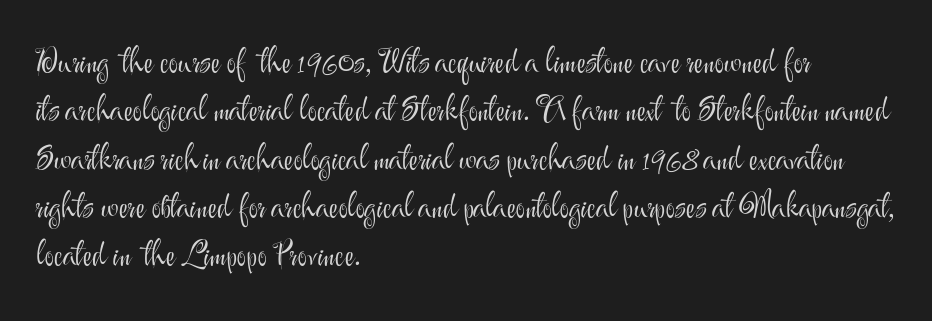
{"serif": "no", "bold": "no", "weight": "light", "width": "normal", "stroke_contrast": "medium", "x_height": "small", "monospaced": "no", "underline": "no", "align": "left", "line_spacing": "normal", "line_spacing_ratio": 1.51, "letter_spacing": "normal", "letter_spacing_em": 0.0, "glyph_px": 32}
